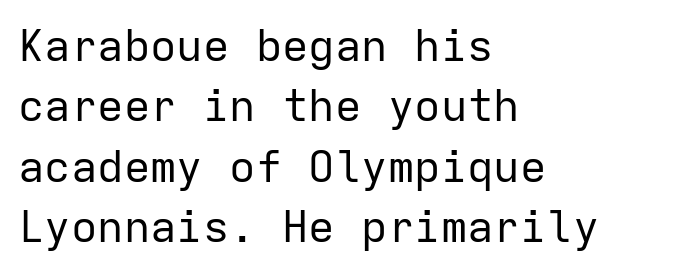
Bare-footed words on every line. In terms of posture, this sample is upright. These lines are rendered in a fixed-pitch font. Alignment: flush left. No extra ink here — the face is not bold. Each letter's strokes conclude bluntly, with no projecting serifs.
